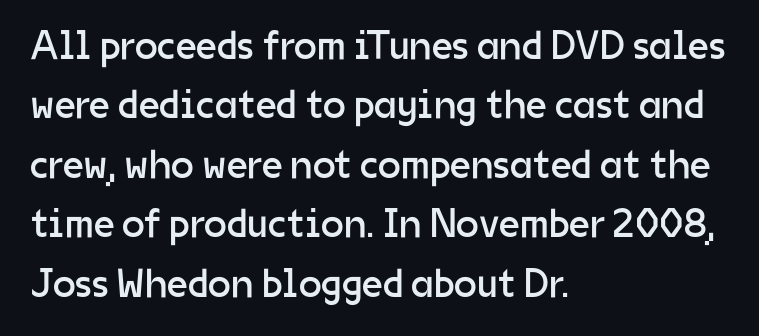
Default kerning and tracking; the words read as compact shapes. The rows are spaced the way most documents space them. The strip under each line holds only bare page. The passage shown is typed in a proportional face where columns would drift.
